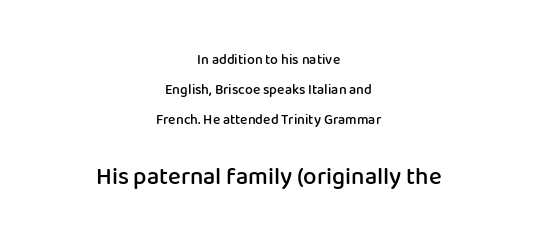
Q: Is the text bold? A: Semi-bold.
Q: Is the text italic (slanted)? A: No, it is upright.
Q: Is the text underlined? A: No.
Q: How is the paragraph aligned? A: Centered.
Q: Is the spacing between letters normal or unusually wide? A: Normal.
Q: Is the spacing between lines tight, normal or loose? A: Loose.
Q: Which block of text is set in a larger size, the first (top) or the second (bottom)? A: The second (bottom) one.
